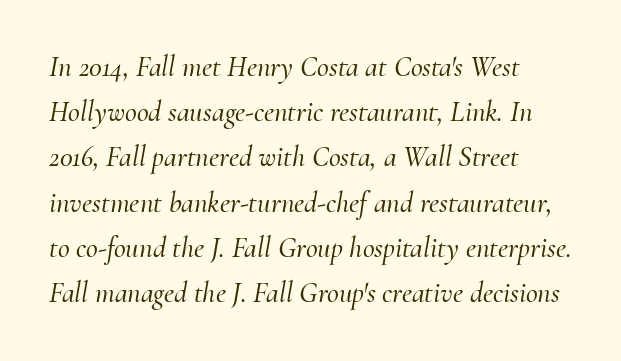
Underlining? Definitely not there. The horizontal fit of the characters is conventional and even. Leading: standard. The rendering shows small feet on the letterforms — a serif design. Notice how the passage keeps a crisp vertical edge on the left only. Note the varied advance widths — an 'i' is clearly narrower than an 'm'.
